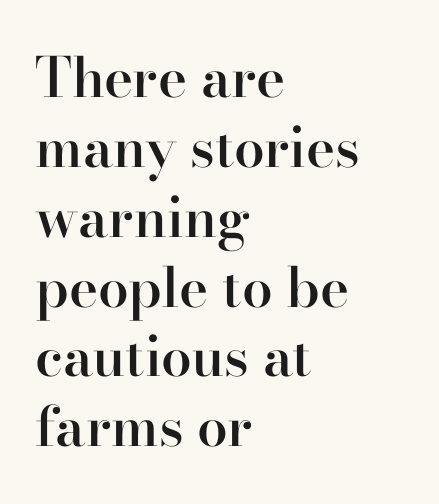
Q: Is the text bold? A: Semi-bold.
Q: Is the text italic (slanted)? A: No, it is upright.
Q: Is the typeface a serif or a sans-serif typeface? A: Serif.
Q: Is the text underlined? A: No.
Q: How is the paragraph aligned? A: Left-aligned.
Q: Is the spacing between letters normal or unusually wide? A: Normal.
Q: Is the spacing between lines tight, normal or loose? A: Normal.
Q: Width (condensed, normal, or wide)? A: Normal.
Q: Stroke contrast? A: High.
Q: x-height? A: Small.
Q: Monospaced? A: No.
